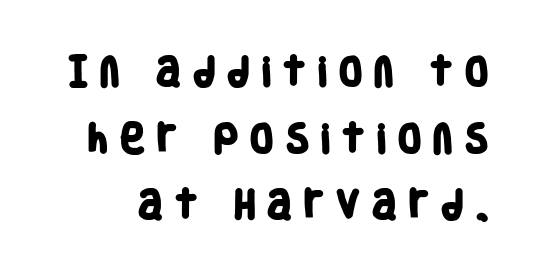
Look at the bottom of the vertical strokes: they stop flat, with no serifs. You could only call the tracking loose — the letters float apart. Varying glyph widths throughout — classic text-font behaviour. This block would shrink considerably if given ordinary leading; it's expanded now.
